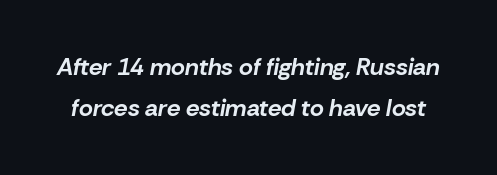
Q: Is the text bold? A: Yes.
Q: Is the text italic (slanted)? A: Yes, it leans right by about 10 degrees.
Q: Is the text underlined? A: No.
Q: Is the spacing between letters normal or unusually wide? A: Normal.
Q: Is the spacing between lines tight, normal or loose? A: Normal.
